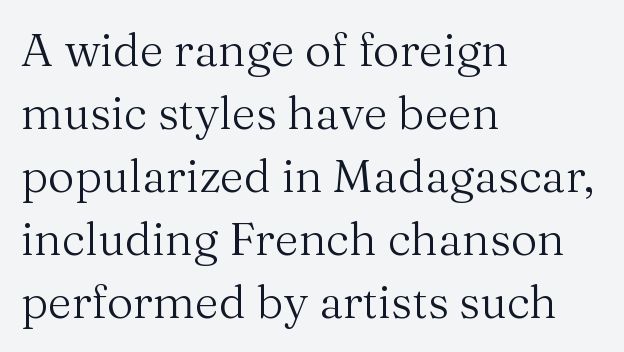
Q: Is the text bold? A: No.
Q: Is the text italic (slanted)? A: No, it is upright.
Q: Is the typeface a serif or a sans-serif typeface? A: Serif.
Q: Is the text underlined? A: No.
Q: How is the paragraph aligned? A: Left-aligned.
Q: Is the spacing between letters normal or unusually wide? A: Normal.
Q: Is the spacing between lines tight, normal or loose? A: Normal.
Q: Width (condensed, normal, or wide)? A: Normal.
Q: Stroke contrast? A: Medium.
Q: x-height? A: Medium.
Q: Monospaced? A: No.
